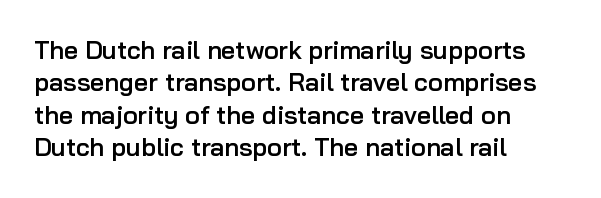
{"italic": "no", "bold": "semi", "underline": "no", "align": "left", "line_spacing": "normal", "line_spacing_ratio": 1.3, "letter_spacing": "normal", "letter_spacing_em": 0.0, "glyph_px": 25}
